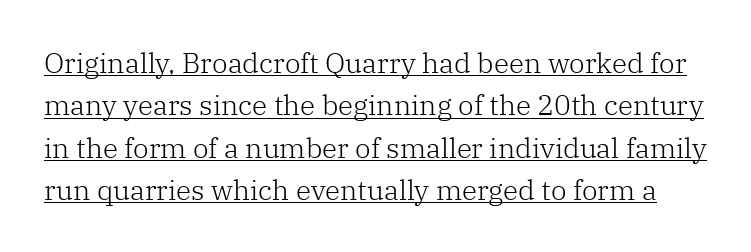
{"serif": "yes", "italic": "no", "bold": "no", "weight": "light", "width": "normal", "stroke_contrast": "low", "x_height": "medium", "monospaced": "no", "underline": "yes", "line_spacing": "normal", "line_spacing_ratio": 1.51, "letter_spacing": "normal", "letter_spacing_em": 0.0, "glyph_px": 28}
